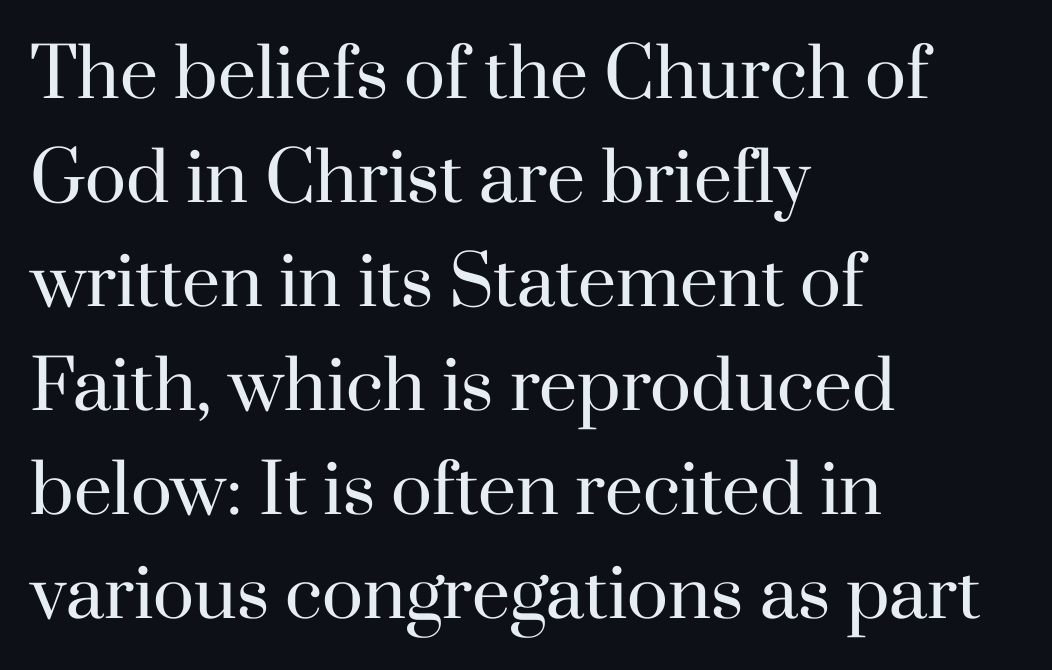
{"serif": "yes", "italic": "no", "bold": "no", "weight": "regular", "width": "normal", "stroke_contrast": "high", "x_height": "small", "monospaced": "no", "underline": "no", "align": "left", "line_spacing": "normal", "line_spacing_ratio": 1.53, "letter_spacing": "normal", "letter_spacing_em": 0.0, "glyph_px": 68}
